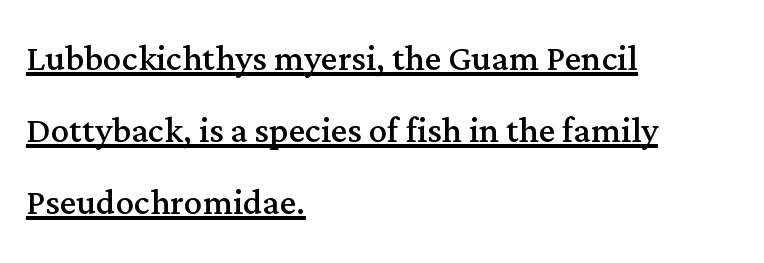
Q: Is the text bold? A: No.
Q: Is the text italic (slanted)? A: No, it is upright.
Q: Is the typeface a serif or a sans-serif typeface? A: Serif.
Q: Is the text underlined? A: Yes.
Q: How is the paragraph aligned? A: Left-aligned.
Q: Is the spacing between letters normal or unusually wide? A: Normal.
Q: Is the spacing between lines tight, normal or loose? A: Normal.
Q: Width (condensed, normal, or wide)? A: Normal.
Q: Stroke contrast? A: Medium.
Q: x-height? A: Medium.
Q: Monospaced? A: No.
